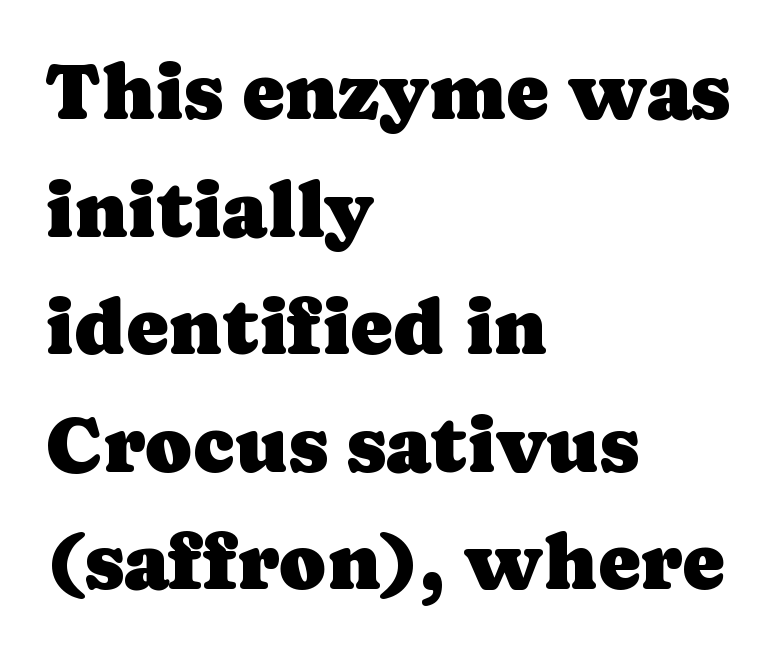
{"serif": "yes", "italic": "no", "width": "normal", "stroke_contrast": "low", "x_height": "medium", "monospaced": "no", "underline": "no", "align": "left", "line_spacing": "normal", "line_spacing_ratio": 1.47, "letter_spacing": "normal", "letter_spacing_em": 0.0, "glyph_px": 80}
